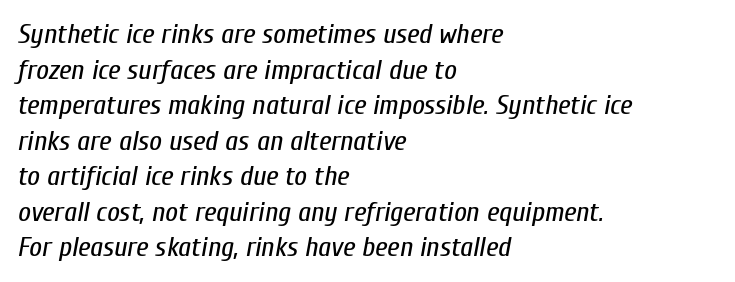
The image shows 28 px regular-weight, condensed type, italic (leaning right); set left-aligned, normal line spacing (1.27x), normal letter spacing, not underlined; low stroke contrast and a medium x-height.
